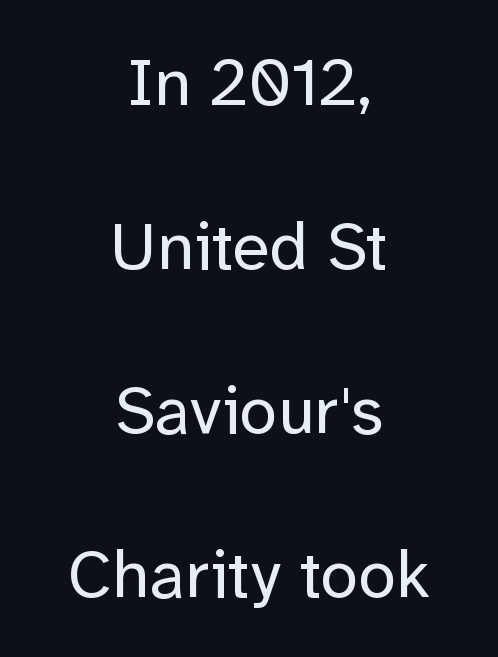
{"serif": "no", "italic": "no", "bold": "no", "weight": "regular", "width": "normal", "stroke_contrast": "low", "x_height": "medium", "monospaced": "no", "underline": "no", "align": "center", "line_spacing": "loose", "line_spacing_ratio": 2.41, "letter_spacing": "normal", "letter_spacing_em": 0.0, "glyph_px": 68}
